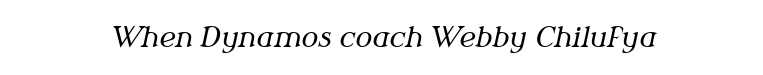
Q: Is the text bold? A: No.
Q: Is the text italic (slanted)? A: Yes, it leans right by about 12 degrees.
Q: Is the typeface a serif or a sans-serif typeface? A: Serif.
Q: Is the text underlined? A: No.
Q: Is the spacing between letters normal or unusually wide? A: Normal.
Q: Width (condensed, normal, or wide)? A: Normal.
Q: Stroke contrast? A: Medium.
Q: x-height? A: Medium.
Q: Monospaced? A: No.
